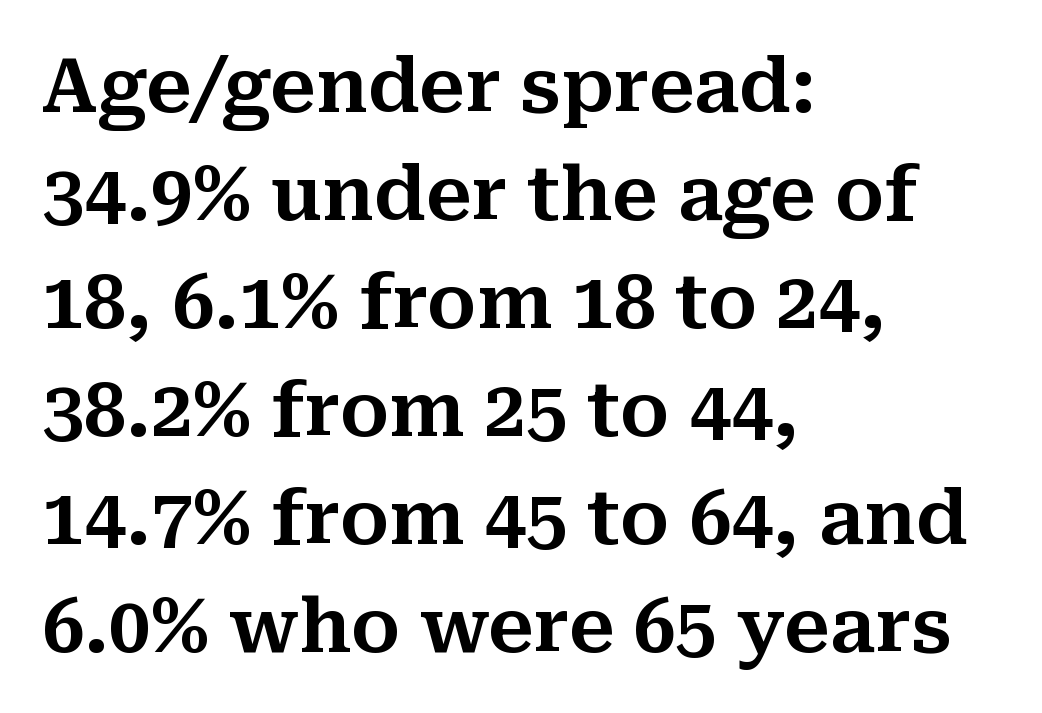
Q: Is the text italic (slanted)? A: No, it is upright.
Q: Is the typeface a serif or a sans-serif typeface? A: Serif.
Q: Is the text underlined? A: No.
Q: How is the paragraph aligned? A: Left-aligned.
Q: Is the spacing between letters normal or unusually wide? A: Normal.
Q: Is the spacing between lines tight, normal or loose? A: Normal.
Q: Width (condensed, normal, or wide)? A: Normal.
Q: Stroke contrast? A: Medium.
Q: x-height? A: Medium.
Q: Monospaced? A: No.
